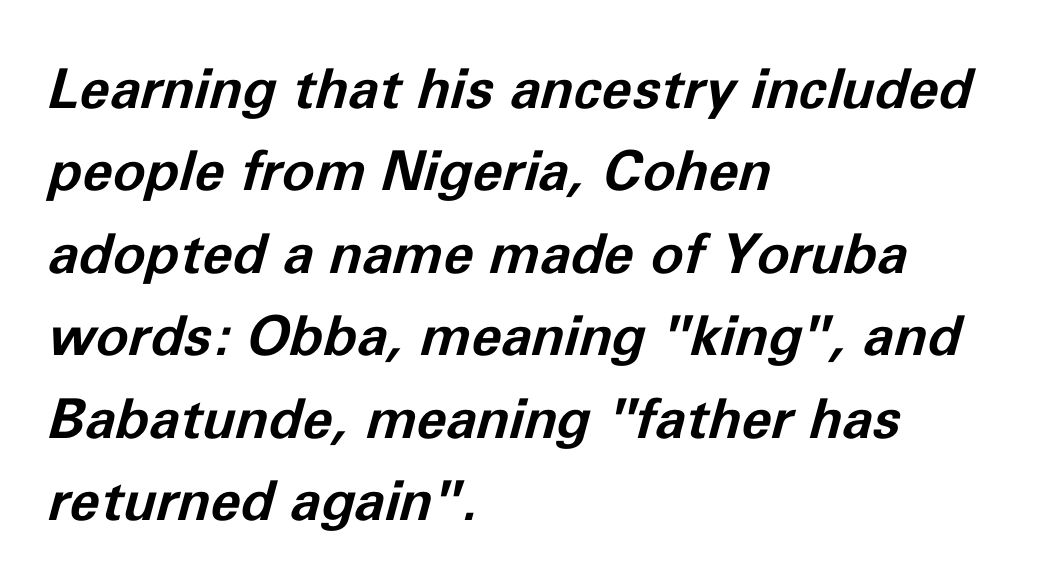
A bare baseline throughout the passage. Look at the tracking — it's just the regular setting, nothing added. Heavy-handed strokes throughout: this text is bold. How would I describe the line gaps? Plain and ordinary. The passage shown is typed in a proportional face where columns would drift. This rendering uses left alignment, leaving the right contour irregular.
